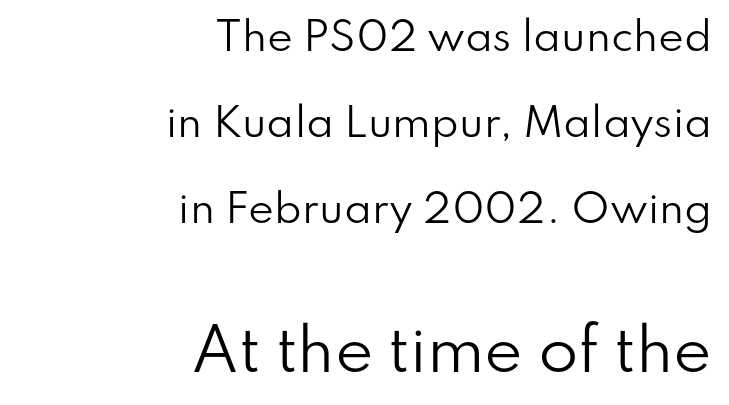
There is no visible air inserted between adjacent glyphs. The text was rendered using a sans face with plain stroke endings. Plain, unruled lines of type. A quiet, ordinary-to-light weight characterises the typeface. Does the bottom block carry the larger type? Yes, it does.
